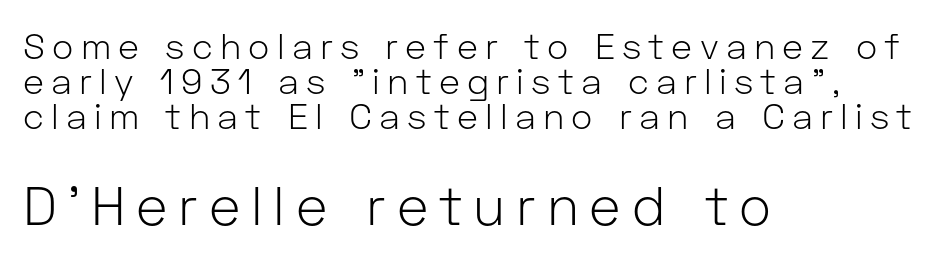
{"serif": "no", "italic": "no", "bold": "no", "weight": "light", "width": "normal", "stroke_contrast": "low", "x_height": "medium", "monospaced": "no", "underline": "no", "align": "left", "line_spacing": "tight", "line_spacing_ratio": 0.97, "letter_spacing": "wide", "letter_spacing_em": 0.2, "larger_block": "second", "size_ratio": 1.5, "glyph_px": 54}
